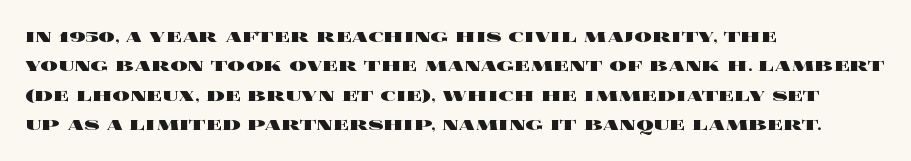
The vertical gap from one line to the next is medium. The rendering uses a bold face; every stroke is thick and dark. When letters stand straight like this, we call the style roman or upright. A typesetter would call this zero additional tracking.
